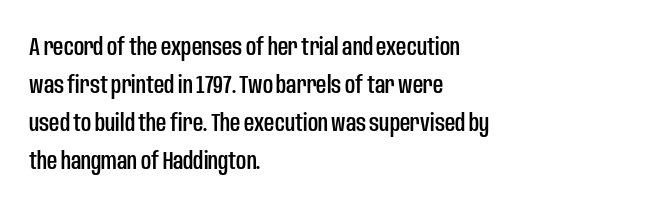
Plain, unruled lines of type. Each word holds together tightly as a unit, with standard inter-letter gaps. Every row of glyphs begins at an identical x-position on the left. Leading matches the norm, producing a regular column.
